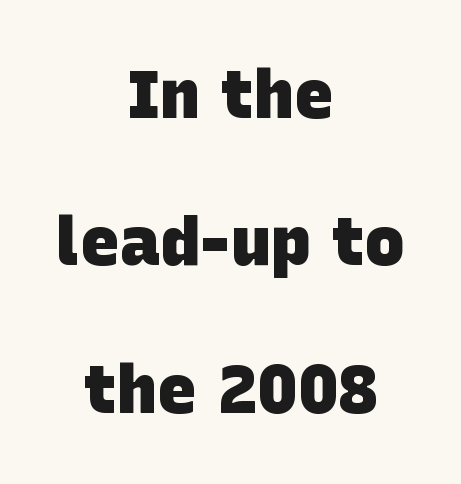
Q: Is the text bold? A: Yes.
Q: Is the typeface a serif or a sans-serif typeface? A: Sans-serif.
Q: Is the text underlined? A: No.
Q: How is the paragraph aligned? A: Centered.
Q: Is the spacing between letters normal or unusually wide? A: Normal.
Q: Is the spacing between lines tight, normal or loose? A: Loose.
Q: Width (condensed, normal, or wide)? A: Normal.
Q: Stroke contrast? A: Low.
Q: x-height? A: Large.
Q: Monospaced? A: No.
